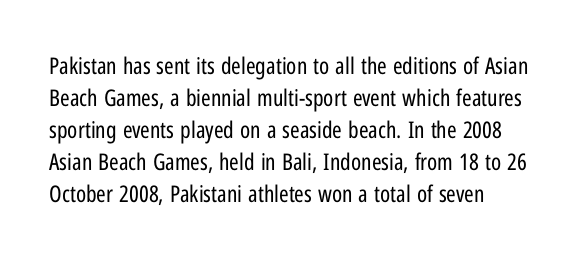
Caption: standard tracking, unaltered. Does the leading feel generous? No, just average. The lines are quadded left. Check the space under the baseline: it is left empty.
